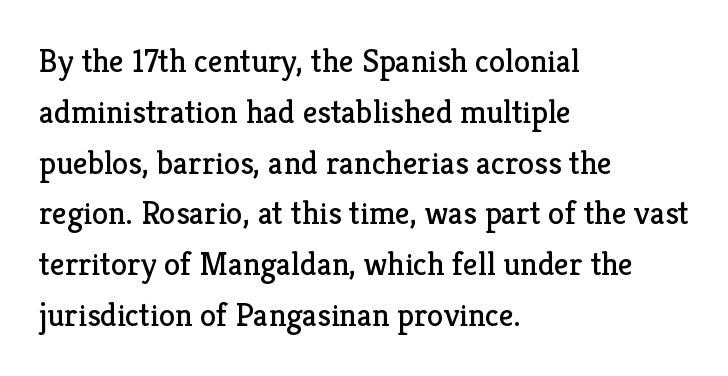
Q: Is the text bold? A: No.
Q: Is the text italic (slanted)? A: No, it is upright.
Q: Is the typeface a serif or a sans-serif typeface? A: Serif.
Q: Is the text underlined? A: No.
Q: How is the paragraph aligned? A: Left-aligned.
Q: Is the spacing between letters normal or unusually wide? A: Normal.
Q: Is the spacing between lines tight, normal or loose? A: Normal.
Q: Width (condensed, normal, or wide)? A: Normal.
Q: Stroke contrast? A: Low.
Q: x-height? A: Medium.
Q: Monospaced? A: No.
